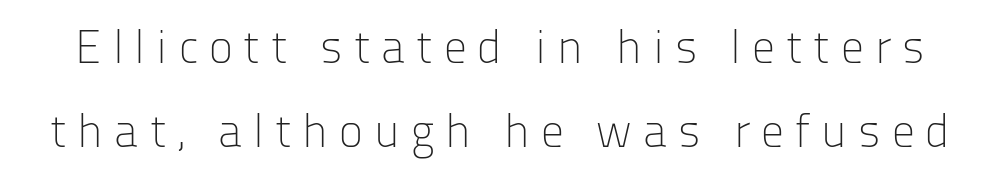
{"serif": "no", "italic": "no", "bold": "no", "weight": "light", "width": "normal", "stroke_contrast": "low", "x_height": "medium", "monospaced": "no", "underline": "no", "line_spacing_ratio": 1.83, "letter_spacing": "wide", "letter_spacing_em": 0.24, "glyph_px": 46}
